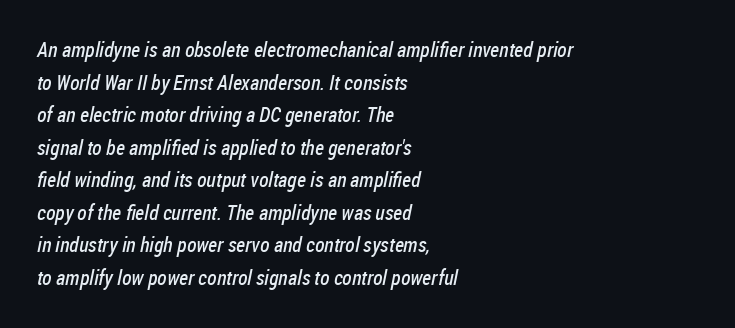
{"bold": "no", "underline": "no", "align": "left", "line_spacing": "normal", "line_spacing_ratio": 1.55, "letter_spacing": "normal", "letter_spacing_em": 0.0, "glyph_px": 21}
